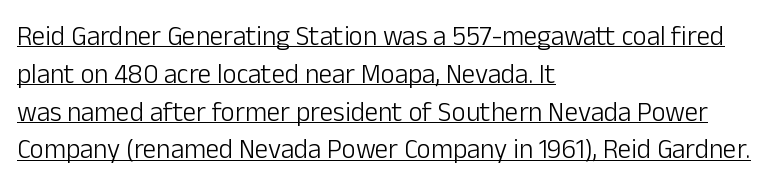
Q: Is the text bold? A: No.
Q: Is the text italic (slanted)? A: No, it is upright.
Q: Is the text underlined? A: Yes.
Q: How is the paragraph aligned? A: Left-aligned.
Q: Is the spacing between letters normal or unusually wide? A: Normal.
Q: Is the spacing between lines tight, normal or loose? A: Normal.
